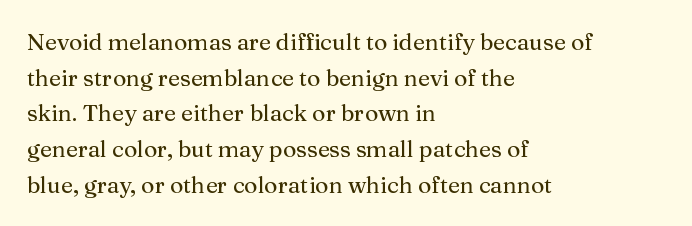
{"italic": "no", "bold": "no", "underline": "no", "align": "left", "line_spacing": "normal", "line_spacing_ratio": 1.55, "letter_spacing": "normal", "letter_spacing_em": 0.0, "glyph_px": 23}
